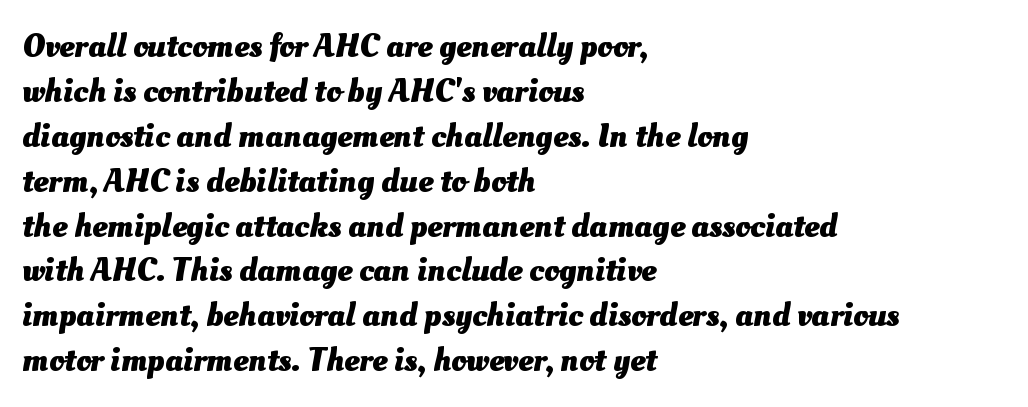
The image shows 34 px heavy type; set left-aligned, normal line spacing (1.32x), normal letter spacing, not underlined; medium stroke contrast and a small x-height.
